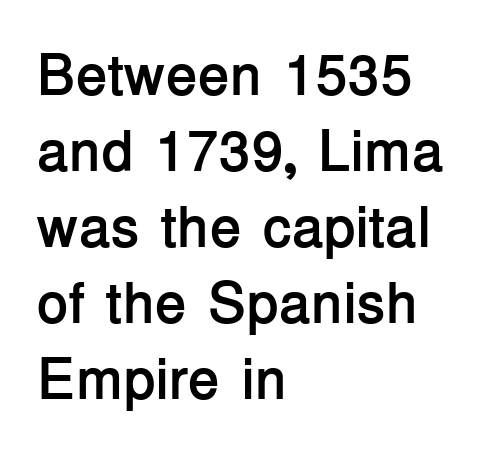
{"serif": "no", "italic": "no", "bold": "yes", "weight": "semibold", "width": "normal", "stroke_contrast": "low", "x_height": "medium", "monospaced": "no", "underline": "no", "align": "left", "line_spacing": "normal", "line_spacing_ratio": 1.31, "letter_spacing": "normal", "letter_spacing_em": 0.0, "glyph_px": 58}
